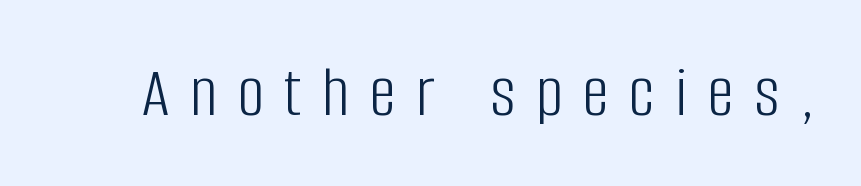
Q: Is the text bold? A: No.
Q: Is the text italic (slanted)? A: No, it is upright.
Q: Is the typeface a serif or a sans-serif typeface? A: Sans-serif.
Q: Is the text underlined? A: No.
Q: Is the spacing between letters normal or unusually wide? A: Unusually wide.
Q: Width (condensed, normal, or wide)? A: Condensed.
Q: Stroke contrast? A: Low.
Q: x-height? A: Large.
Q: Monospaced? A: No.
